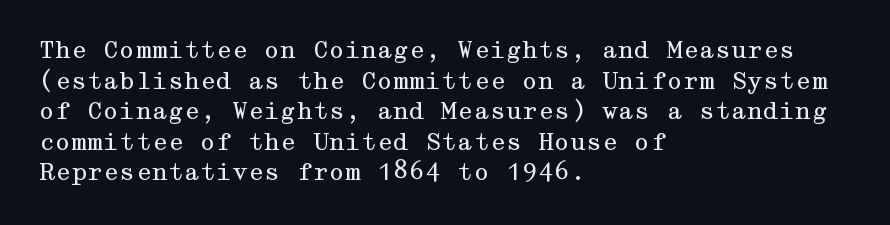
Vertical spacing — default. The text block is weighted toward the left margin, trailing off unevenly rightward. The baseline area is clear. These lines keep a tight, regular rhythm from letter to letter. No extra ink here — the face is not bold.
